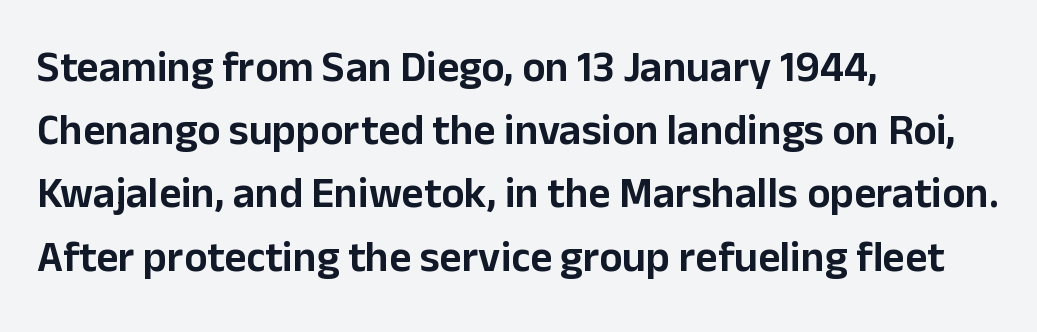
Q: Is the text italic (slanted)? A: No, it is upright.
Q: Is the typeface a serif or a sans-serif typeface? A: Sans-serif.
Q: Is the text underlined? A: No.
Q: How is the paragraph aligned? A: Left-aligned.
Q: Is the spacing between letters normal or unusually wide? A: Normal.
Q: Is the spacing between lines tight, normal or loose? A: Normal.
Q: Width (condensed, normal, or wide)? A: Normal.
Q: Stroke contrast? A: Low.
Q: x-height? A: Medium.
Q: Monospaced? A: No.
